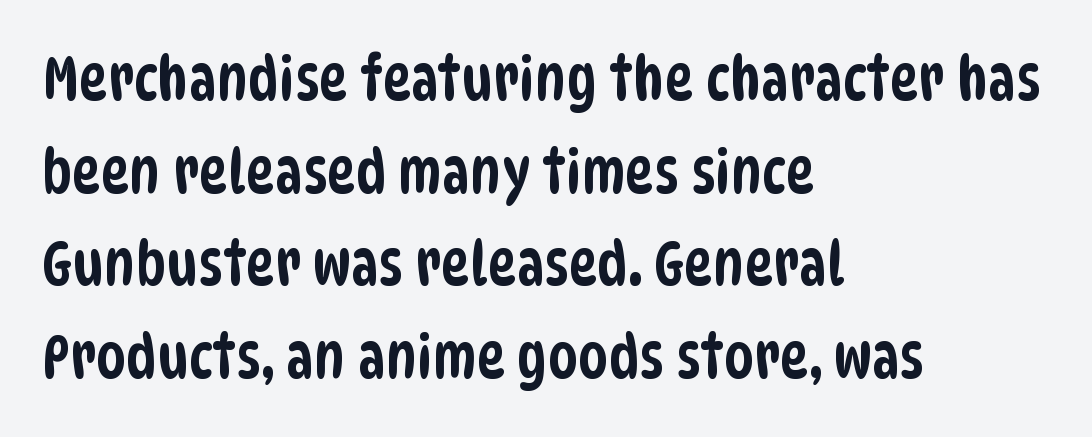
{"serif": "no", "width": "condensed", "stroke_contrast": "low", "x_height": "large", "monospaced": "no", "underline": "no", "align": "left", "line_spacing": "normal", "line_spacing_ratio": 1.52, "letter_spacing": "normal", "letter_spacing_em": 0.0, "glyph_px": 61}
